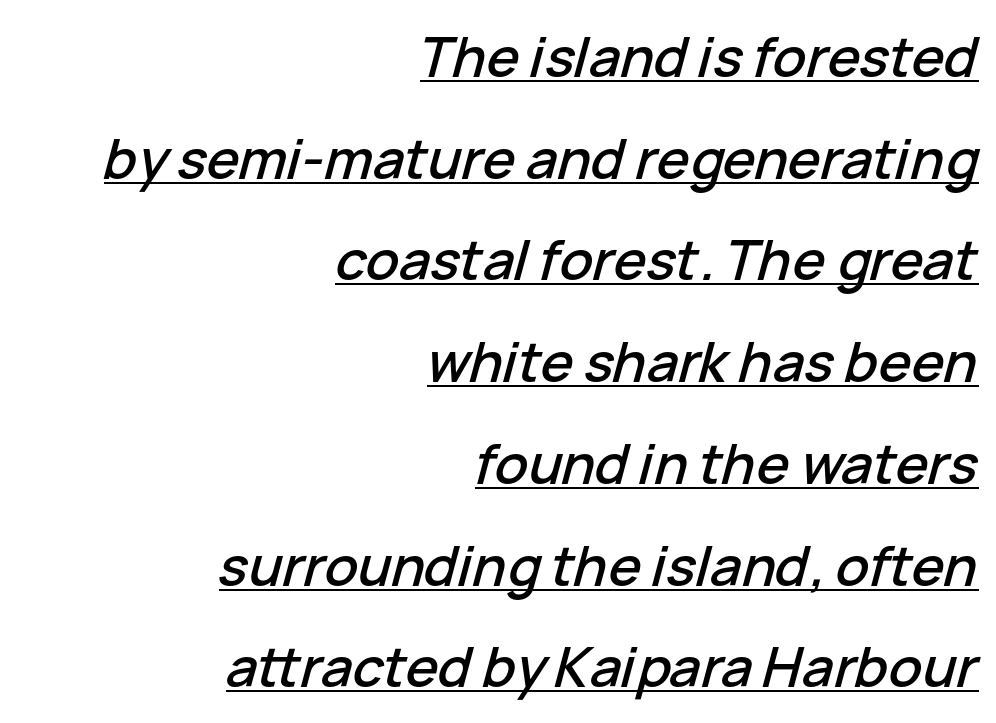
{"italic": "yes", "lean": "right", "slant_degrees": 15, "width": "normal", "stroke_contrast": "low", "x_height": "medium", "monospaced": "no", "underline": "yes", "align": "right", "line_spacing_ratio": 1.85, "letter_spacing": "normal", "letter_spacing_em": 0.0, "glyph_px": 55}
